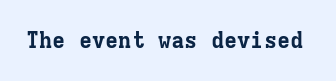
Short note: letters normally spaced. Words float on clear page, feet unadorned. The letters stand upright; this is a roman face. Heavy, bold letterforms.
